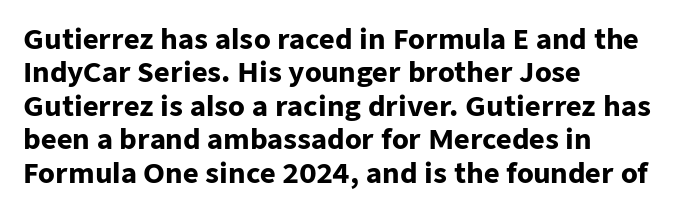
{"italic": "no", "bold": "yes", "underline": "no", "align": "left", "line_spacing_ratio": 1.24, "letter_spacing": "normal", "letter_spacing_em": 0.0, "glyph_px": 27}
